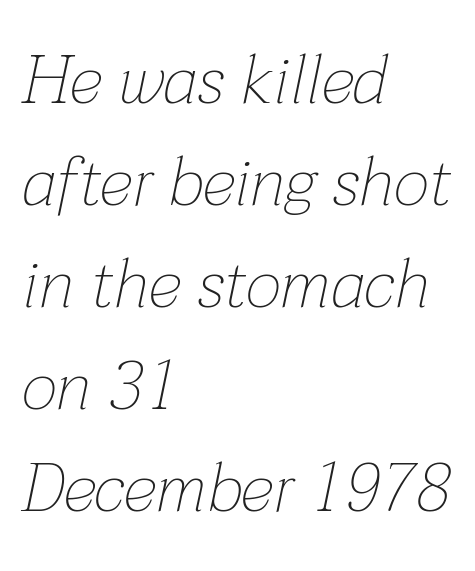
The passage shown leans; its letterforms are oblique. This rendering leaves character spacing at its baseline value. One-word summary of the alignment: left. The passage shown is not bold in any degree.
